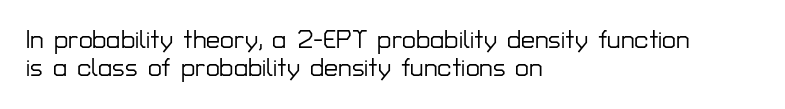
{"italic": "no", "underline": "no", "align": "left", "line_spacing": "tight", "line_spacing_ratio": 1.11, "letter_spacing": "normal", "letter_spacing_em": 0.0, "glyph_px": 25}
